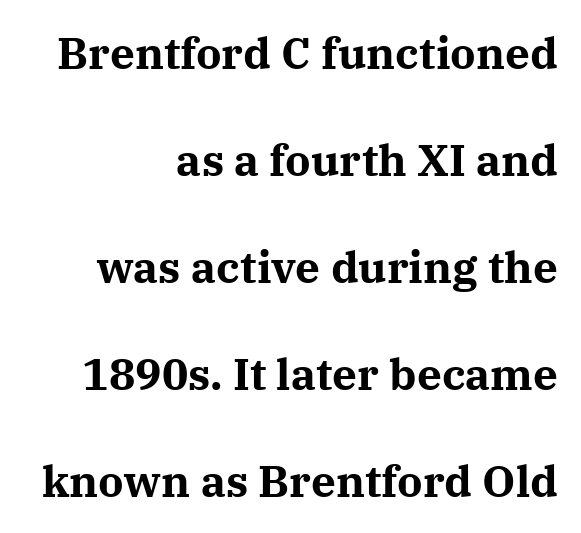
The image shows 44 px bold serif type, upright; set right-aligned, loose line spacing (2.43x), normal letter spacing, not underlined; medium stroke contrast and a medium x-height.
